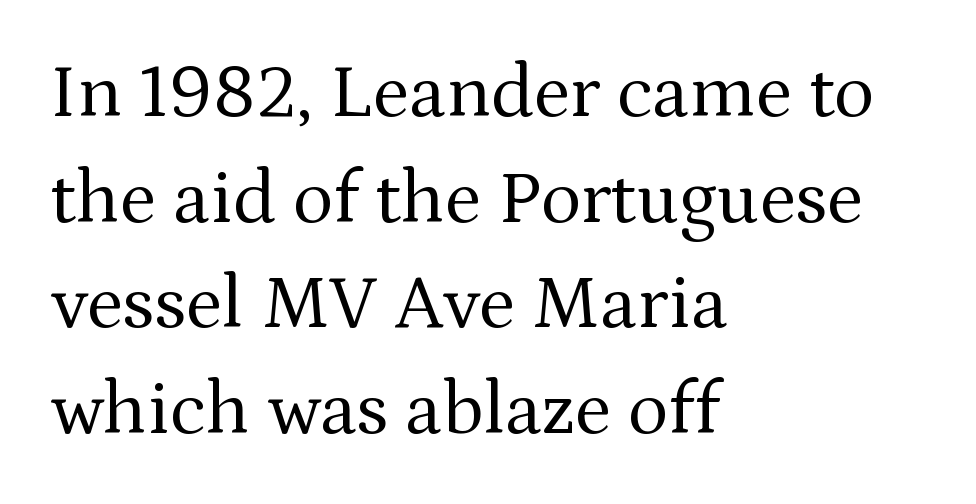
Honestly, there is no underline to notice here at all. Unlike italic type, these characters show no tilt at all. No chunkiness to these letters — they're not bold. Casual observation: everything's shoved over to the left.
